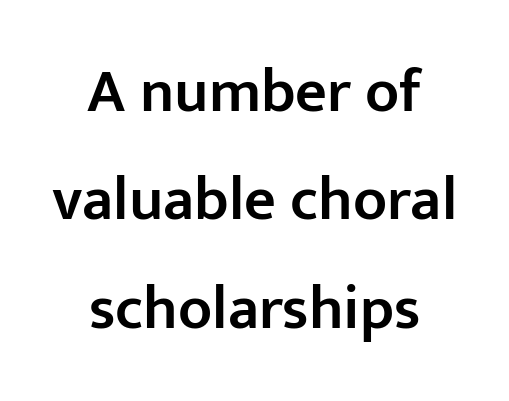
Q: Is the text bold? A: Semi-bold.
Q: Is the text italic (slanted)? A: No, it is upright.
Q: Is the typeface a serif or a sans-serif typeface? A: Sans-serif.
Q: Is the text underlined? A: No.
Q: How is the paragraph aligned? A: Centered.
Q: Is the spacing between letters normal or unusually wide? A: Normal.
Q: Width (condensed, normal, or wide)? A: Normal.
Q: Stroke contrast? A: Low.
Q: x-height? A: Medium.
Q: Monospaced? A: No.
